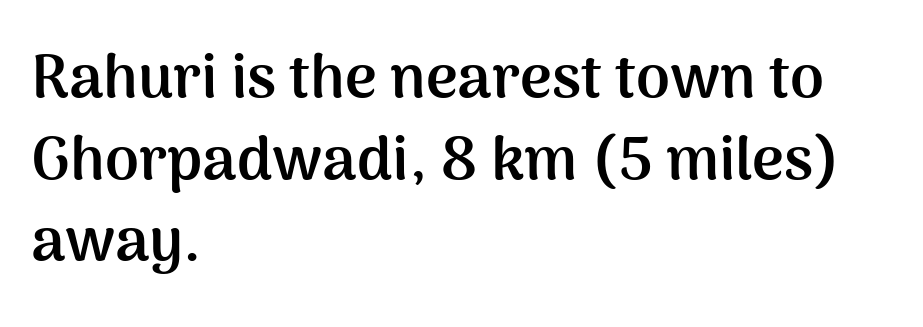
The image shows 61 px semibold sans-serif type, upright; set left-aligned, normal line spacing (1.34x), normal letter spacing, not underlined; medium stroke contrast and a medium x-height.
